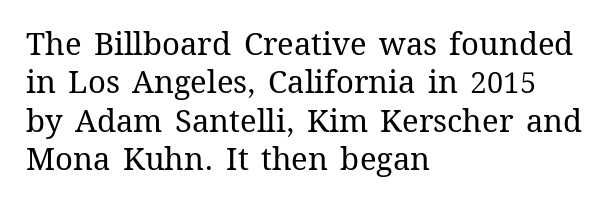
Q: Is the text bold? A: No.
Q: Is the text italic (slanted)? A: No, it is upright.
Q: Is the text underlined? A: No.
Q: How is the paragraph aligned? A: Left-aligned.
Q: Is the spacing between letters normal or unusually wide? A: Normal.
Q: Width (condensed, normal, or wide)? A: Normal.
Q: Stroke contrast? A: Medium.
Q: x-height? A: Medium.
Q: Monospaced? A: No.
